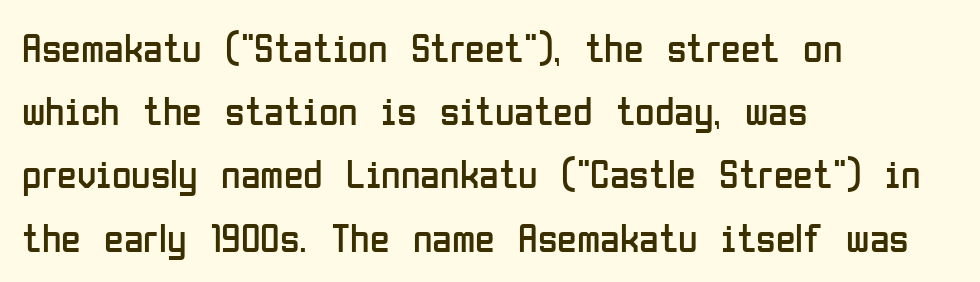
Q: Is the text bold? A: No.
Q: Is the text italic (slanted)? A: No, it is upright.
Q: Is the typeface a serif or a sans-serif typeface? A: Sans-serif.
Q: Is the text underlined? A: No.
Q: How is the paragraph aligned? A: Left-aligned.
Q: Is the spacing between letters normal or unusually wide? A: Normal.
Q: Is the spacing between lines tight, normal or loose? A: Normal.
Q: Width (condensed, normal, or wide)? A: Condensed.
Q: Stroke contrast? A: Low.
Q: x-height? A: Medium.
Q: Monospaced? A: No.
